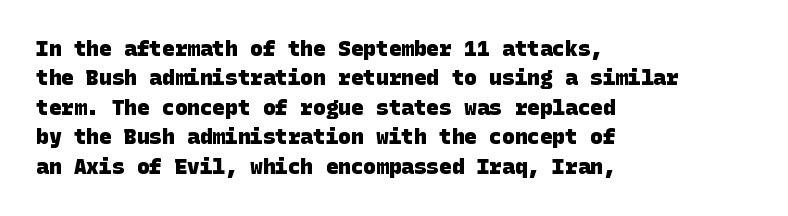
The image shows 21 px bold type; set left-aligned, normal line spacing (1.4x), normal letter spacing, not underlined.
